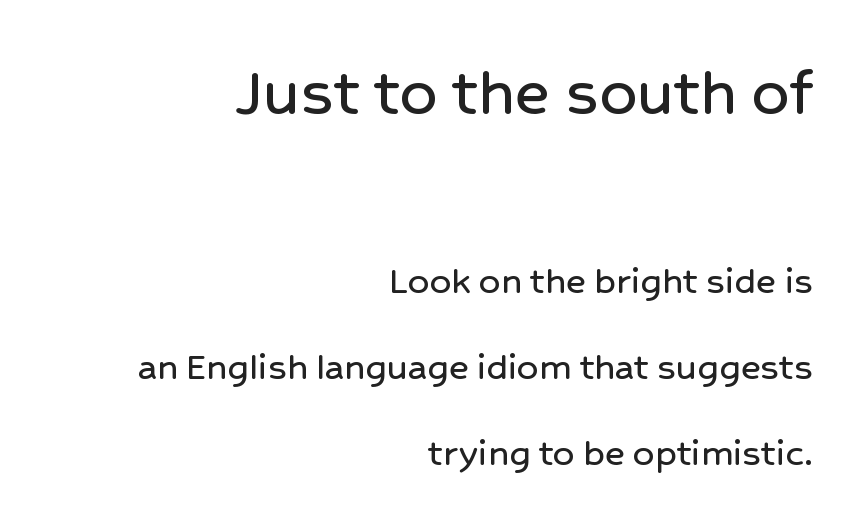
The image shows 74 px sans-serif type, upright; set right-aligned, loose line spacing (2.04x), normal letter spacing, not underlined; the first (top) block is 1.76x larger; low stroke contrast and a medium x-height.
